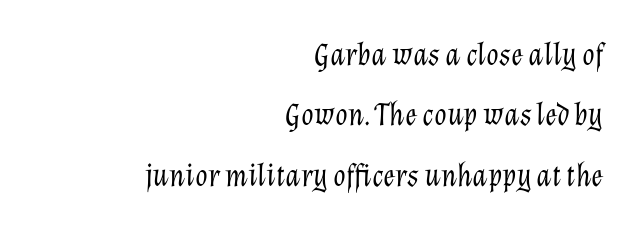
Q: Is the text bold? A: No.
Q: Is the text italic (slanted)? A: Yes, it leans right by about 12 degrees.
Q: Is the text underlined? A: No.
Q: How is the paragraph aligned? A: Right-aligned.
Q: Is the spacing between letters normal or unusually wide? A: Normal.
Q: Width (condensed, normal, or wide)? A: Normal.
Q: Stroke contrast? A: Low.
Q: x-height? A: Medium.
Q: Monospaced? A: No.
